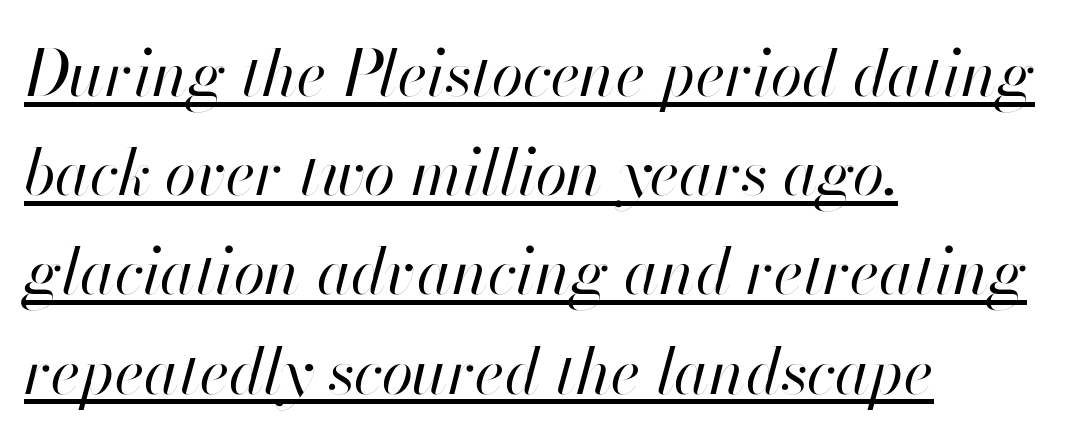
Q: Is the text bold? A: No.
Q: Is the text italic (slanted)? A: Yes, it leans right by about 13 degrees.
Q: Is the text underlined? A: Yes.
Q: How is the paragraph aligned? A: Left-aligned.
Q: Is the spacing between letters normal or unusually wide? A: Normal.
Q: Is the spacing between lines tight, normal or loose? A: Normal.
Q: Width (condensed, normal, or wide)? A: Normal.
Q: Stroke contrast? A: High.
Q: x-height? A: Small.
Q: Monospaced? A: No.
